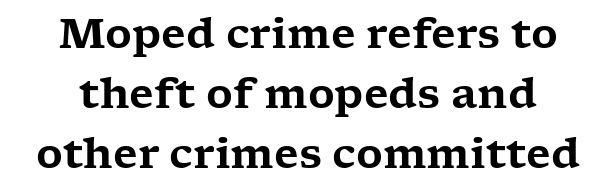
The image shows 41 px wide serif type, upright; set normal line spacing (1.46x), normal letter spacing, not underlined; low stroke contrast and a medium x-height.
